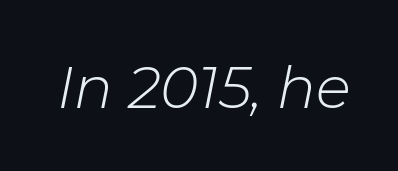
{"italic": "yes", "lean": "right", "slant_degrees": 11, "bold": "no", "weight": "light", "width": "normal", "stroke_contrast": "low", "x_height": "medium", "monospaced": "no", "underline": "no", "letter_spacing": "normal", "letter_spacing_em": 0.0, "glyph_px": 63}
